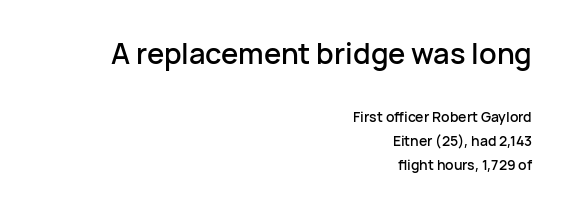
The image shows 29 px sans-serif type, upright; set right-aligned, line spacing 1.74x, normal letter spacing, not underlined; the first (top) block is 2.07x larger; low stroke contrast and a medium x-height.
